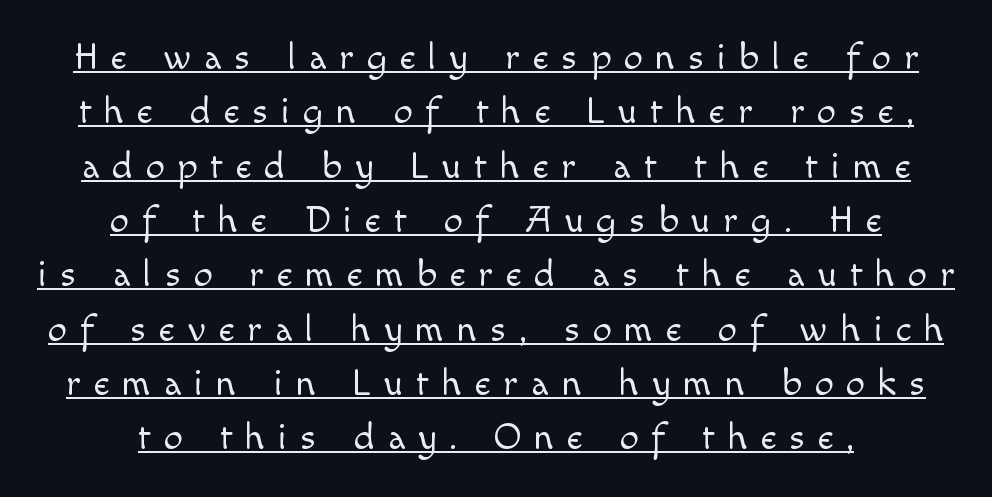
Horizontal alignment here is central, giving a formal, balanced look. The lines sit at an ordinary, default distance from one another. You can tell it's not italic because the verticals are truly vertical. Heaviness? Minimal to ordinary, like unemphasized prose. The face used here is proportionally spaced, like ordinary book or web type.
